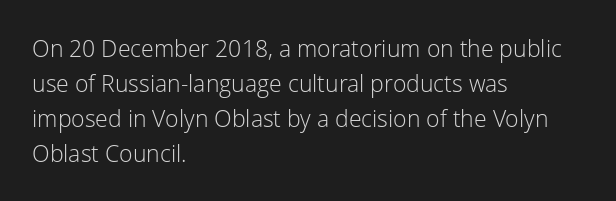
The image shows 23 px text type, upright; set left-aligned, normal line spacing (1.52x), normal letter spacing, not underlined.
